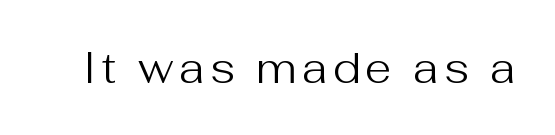
Q: Is the text bold? A: No.
Q: Is the text italic (slanted)? A: No, it is upright.
Q: Is the typeface a serif or a sans-serif typeface? A: Sans-serif.
Q: Is the text underlined? A: No.
Q: Width (condensed, normal, or wide)? A: Normal.
Q: Stroke contrast? A: Medium.
Q: x-height? A: Medium.
Q: Monospaced? A: No.
